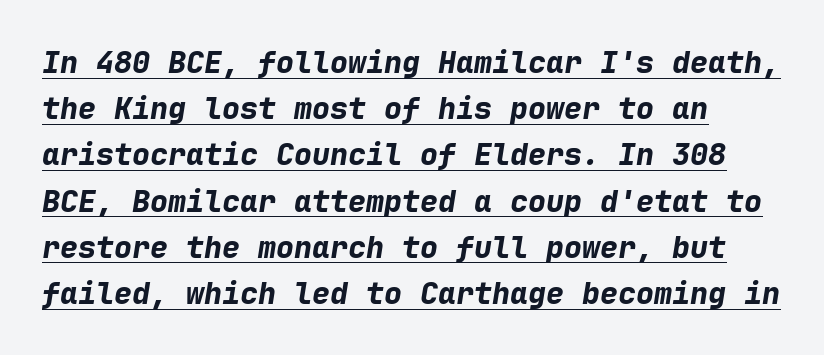
Students, note that the glyphs here touch the page at normal intervals. A rule runs beneath these lines of type. The passage shown leans; its letterforms are oblique. The rendering uses a bold face; every stroke is thick and dark. The passage shown is typed in a monospace face where columns stay perfectly aligned. Regarding leading, the lines here are spaced in the standard way.
